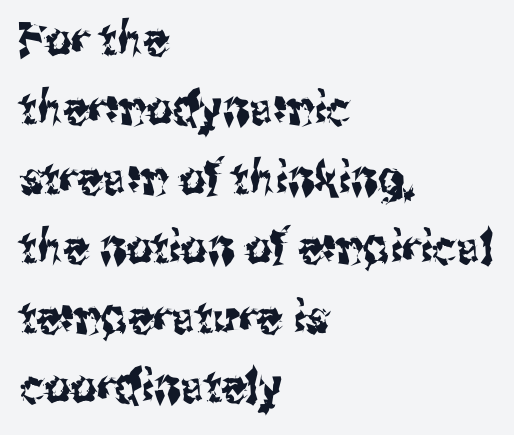
{"serif": "no", "italic": "no", "width": "condensed", "stroke_contrast": "medium", "x_height": "medium", "monospaced": "no", "underline": "no", "align": "left", "line_spacing": "normal", "line_spacing_ratio": 1.51, "letter_spacing": "normal", "letter_spacing_em": 0.0, "glyph_px": 46}
